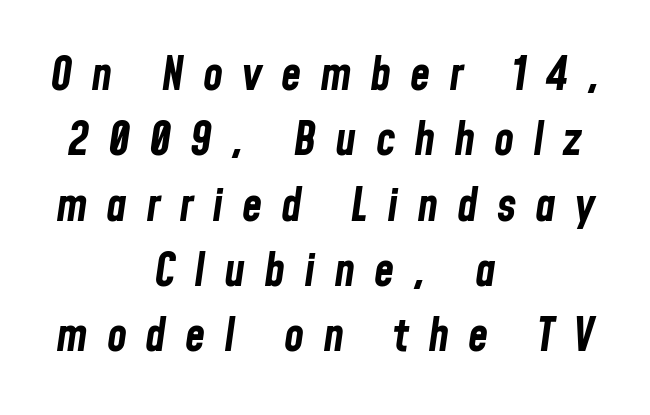
The image shows 46 px bold, condensed type, italic (leaning right); set centered, normal line spacing (1.42x), unusually wide letter spacing (+0.41 em), not underlined; low stroke contrast and a medium x-height.
